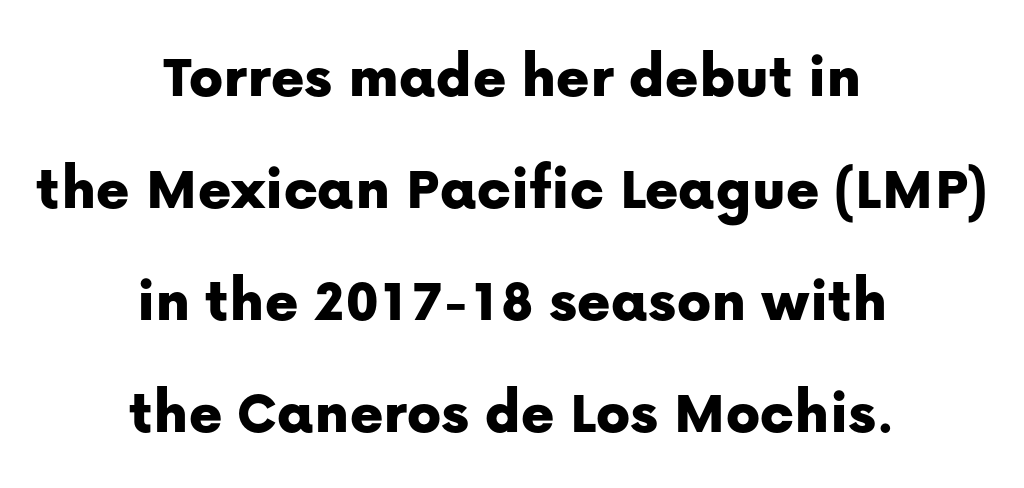
{"serif": "no", "italic": "no", "width": "normal", "stroke_contrast": "low", "x_height": "medium", "monospaced": "no", "underline": "no", "align": "center", "line_spacing_ratio": 1.78, "letter_spacing": "normal", "letter_spacing_em": 0.0, "glyph_px": 63}
